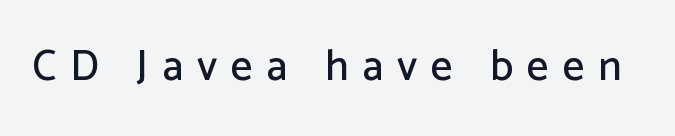
Type style note: lacks serifs. What stands out about the letter spacing? Its width — letters are far apart. Spacing verdict: proportional, widths tailored to each character. These lines were composed using upright roman letters. The words here are not underlined.
